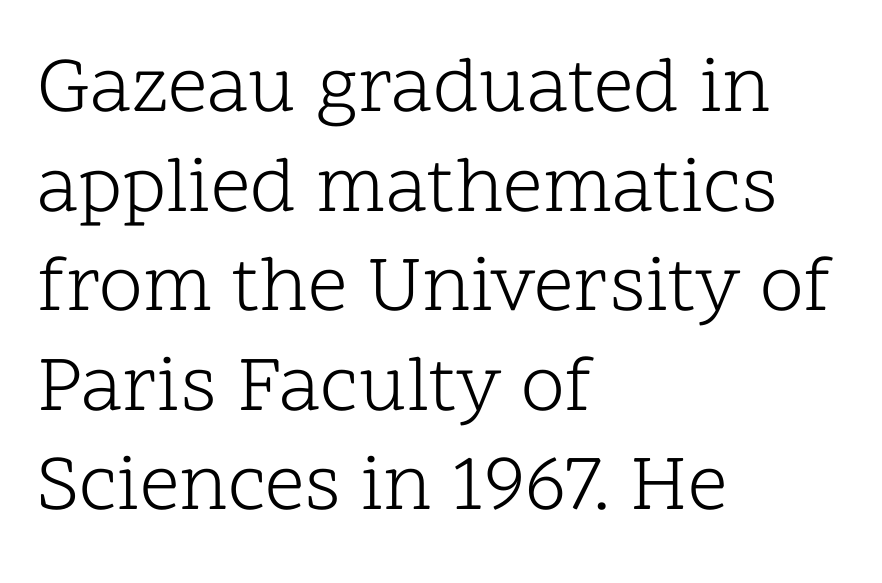
Q: Is the text bold? A: No.
Q: Is the text italic (slanted)? A: No, it is upright.
Q: Is the typeface a serif or a sans-serif typeface? A: Serif.
Q: Is the text underlined? A: No.
Q: How is the paragraph aligned? A: Left-aligned.
Q: Is the spacing between letters normal or unusually wide? A: Normal.
Q: Is the spacing between lines tight, normal or loose? A: Normal.
Q: Width (condensed, normal, or wide)? A: Normal.
Q: Stroke contrast? A: Low.
Q: x-height? A: Medium.
Q: Monospaced? A: No.
